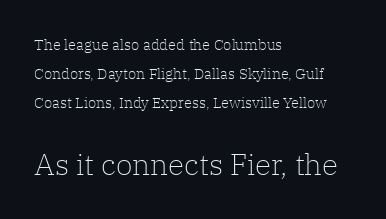
{"serif": "yes", "italic": "no", "bold": "no", "weight": "light", "width": "normal", "stroke_contrast": "low", "x_height": "medium", "monospaced": "no", "underline": "no", "align": "left", "line_spacing": "loose", "line_spacing_ratio": 1.92, "letter_spacing": "normal", "letter_spacing_em": 0.0, "larger_block": "second", "size_ratio": 2.0, "glyph_px": 30}
